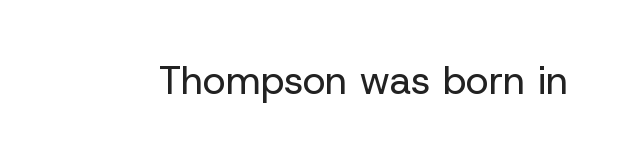
{"serif": "no", "italic": "no", "bold": "no", "weight": "regular", "width": "normal", "stroke_contrast": "low", "x_height": "medium", "monospaced": "no", "underline": "no", "letter_spacing": "normal", "letter_spacing_em": 0.0, "glyph_px": 39}
